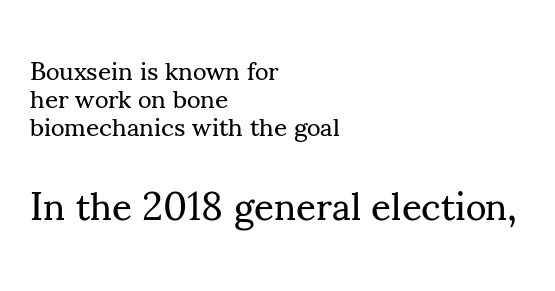
{"serif": "yes", "italic": "no", "bold": "no", "weight": "regular", "width": "normal", "stroke_contrast": "medium", "x_height": "small", "monospaced": "no", "underline": "no", "align": "left", "line_spacing": "tight", "line_spacing_ratio": 1.08, "letter_spacing": "normal", "letter_spacing_em": 0.0, "larger_block": "second", "size_ratio": 1.5, "glyph_px": 39}
